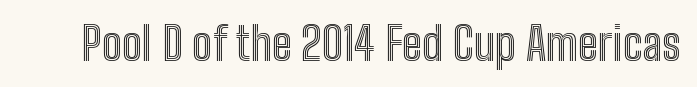
{"italic": "no", "width": "condensed", "x_height": "medium", "monospaced": "no", "underline": "no", "letter_spacing": "normal", "letter_spacing_em": 0.0, "glyph_px": 45}
